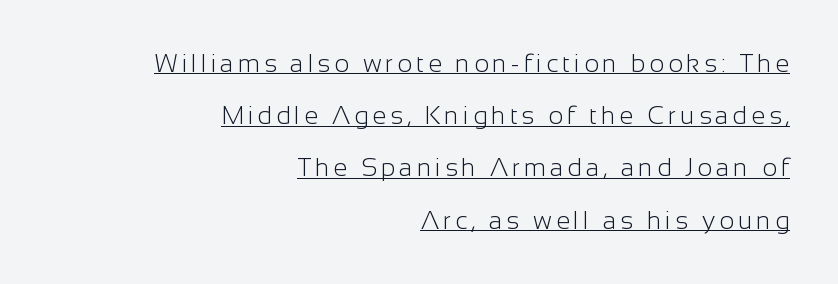
No heavy texture on the line: the type isn't bold. Quick note: interline space is abundant. Descenders here cross a horizontal rule under the line. Right-aligned paragraph, ragged on the left.
